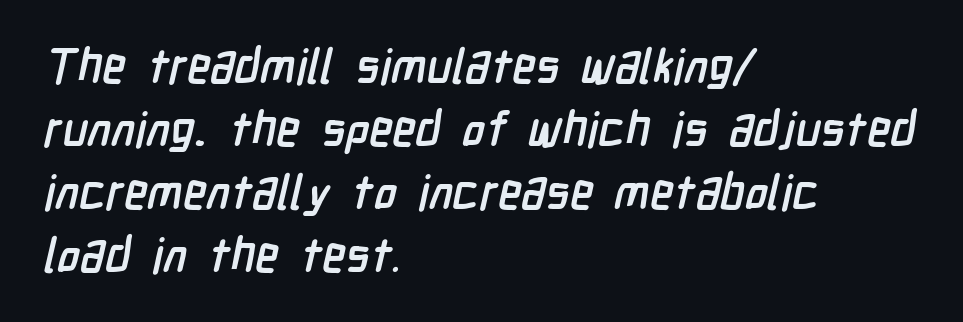
Look at the tracking — it's just the regular setting, nothing added. Leading matches the norm, producing a regular column. The paragraph has a hard left edge and a soft right edge. Check the space under the baseline: it is left empty. The rendering uses natural spacing where letterforms have individual widths. The typeface chosen for these lines omits serifs.
